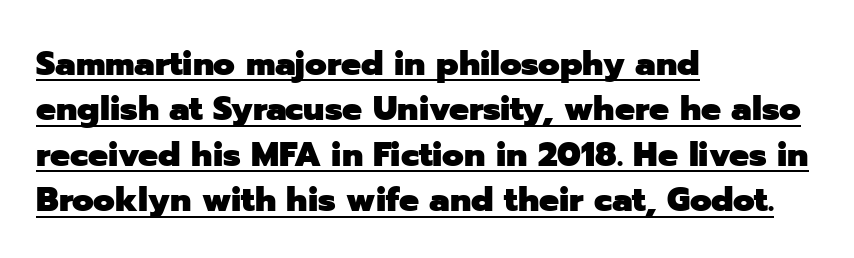
In designer terms, the underline attribute is active on this setting. Alignment: flush left. The face used here is rendered with its standard letterfit. These lines are rendered in a variable-pitch font.
